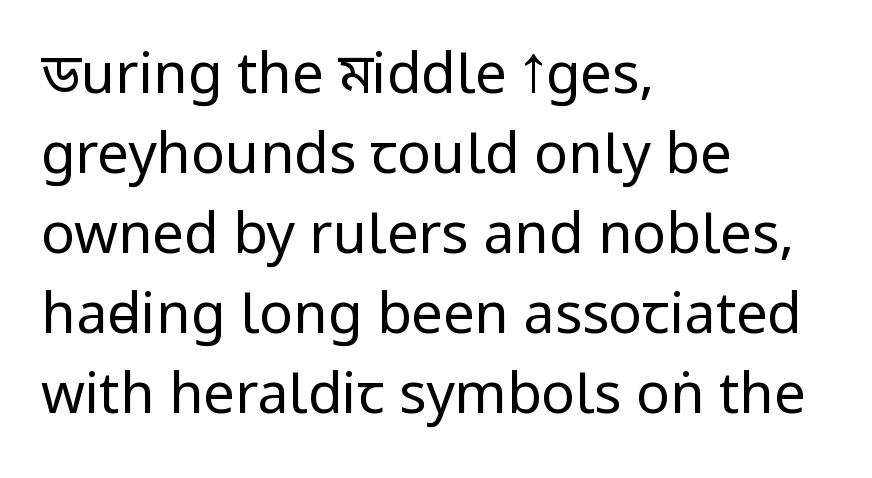
{"serif": "no", "italic": "no", "bold": "no", "weight": "regular", "width": "condensed", "stroke_contrast": "low", "x_height": "large", "monospaced": "no", "underline": "no", "align": "left", "line_spacing": "normal", "line_spacing_ratio": 1.43, "letter_spacing": "normal", "letter_spacing_em": 0.0, "glyph_px": 56}
